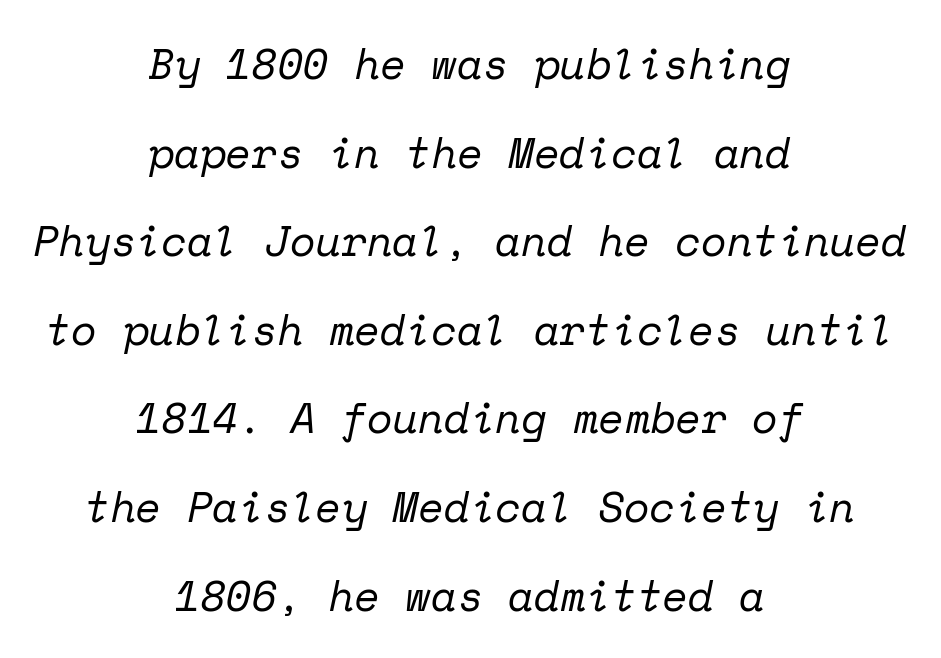
The image shows 42 px regular-weight serif type, italic (leaning right), monospaced; set centered, loose line spacing (2.11x), normal letter spacing, not underlined; low stroke contrast and a medium x-height.
